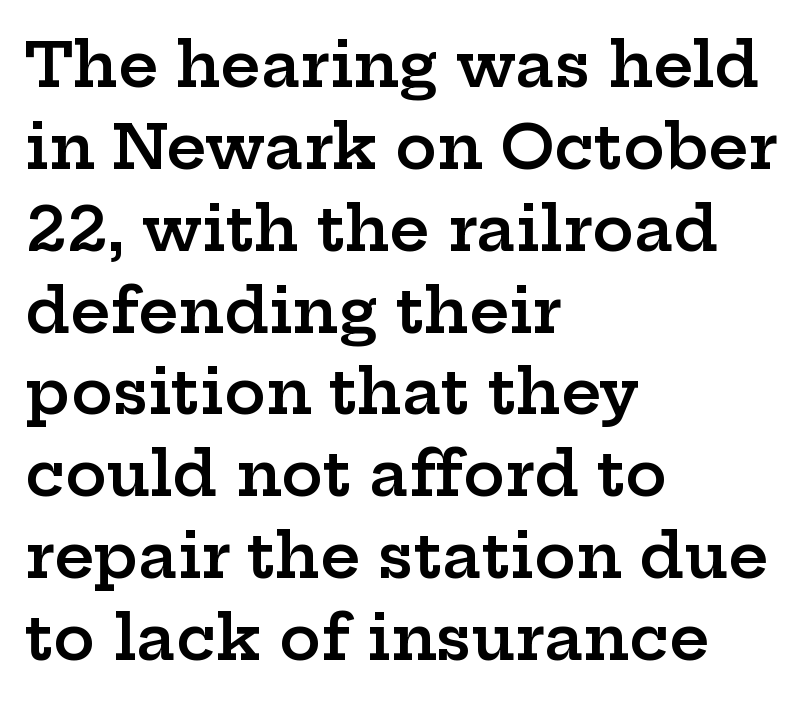
{"serif": "yes", "italic": "no", "bold": "semi", "weight": "semibold", "width": "wide", "stroke_contrast": "low", "x_height": "medium", "monospaced": "no", "underline": "no", "align": "left", "line_spacing": "normal", "line_spacing_ratio": 1.32, "letter_spacing": "normal", "letter_spacing_em": 0.0, "glyph_px": 62}
